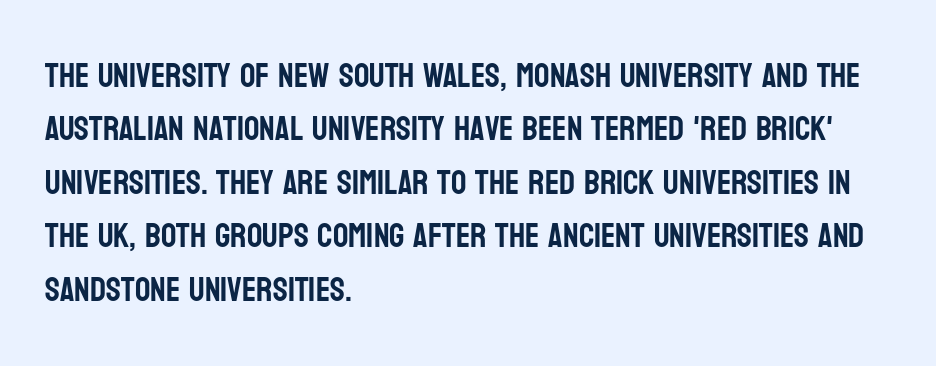
Is this a fixed-width face? No — the glyphs have proportional, varying widths. The designer left line spacing at the default. Tall strokes in this sample are plumb rather than angled. Tracking value appears to be zero — textbook default spacing.
